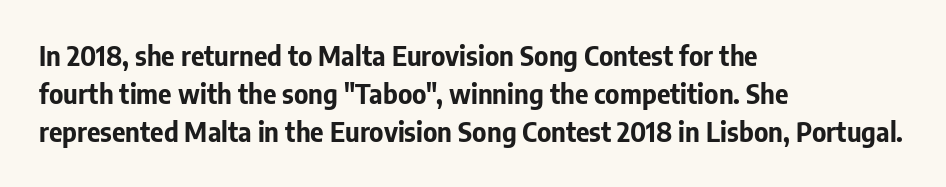
The image shows 26 px bold type, upright; set left-aligned, normal line spacing (1.46x), normal letter spacing, not underlined.
